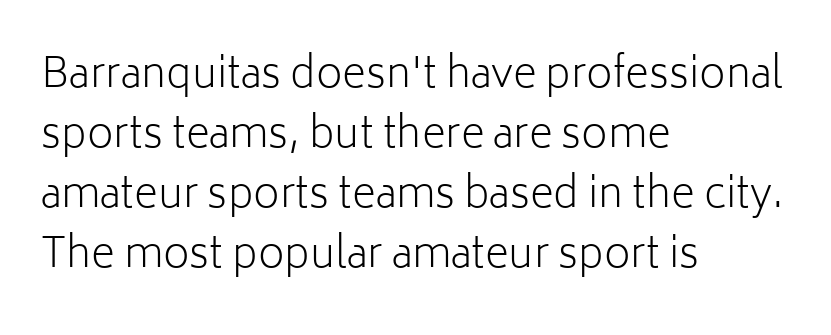
Is the type heavy? It reads as light-to-regular instead. This sample has the flowing, uneven cadence of proportional lettering. The leading is moderate, giving the passage an even texture. The ragged edge is on the right, which tells us the setting is flush left.
